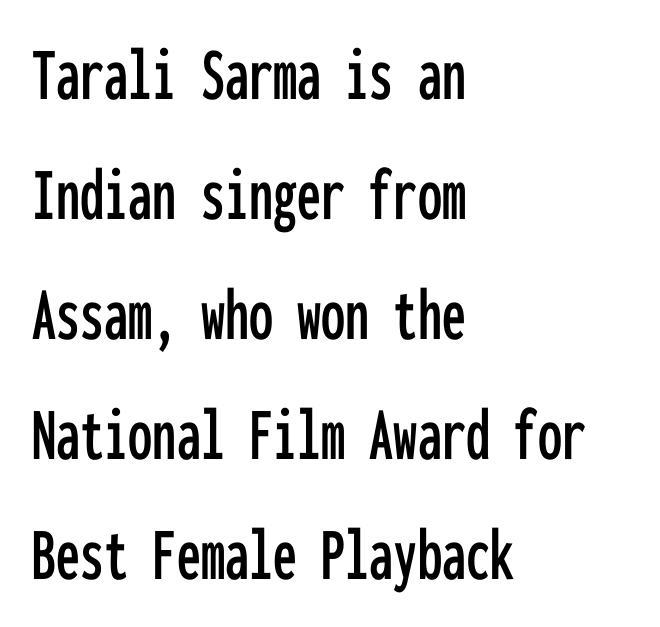
Q: Is the text italic (slanted)? A: No, it is upright.
Q: Is the typeface a serif or a sans-serif typeface? A: Sans-serif.
Q: Is the text underlined? A: No.
Q: How is the paragraph aligned? A: Left-aligned.
Q: Is the spacing between letters normal or unusually wide? A: Normal.
Q: Is the spacing between lines tight, normal or loose? A: Normal.
Q: Width (condensed, normal, or wide)? A: Condensed.
Q: Stroke contrast? A: Low.
Q: x-height? A: Medium.
Q: Monospaced? A: Yes.
